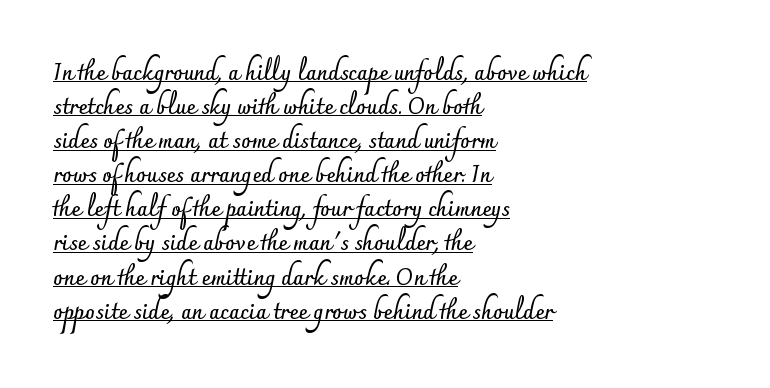
{"bold": "yes", "underline": "yes", "align": "left", "line_spacing": "normal", "line_spacing_ratio": 1.55, "letter_spacing": "normal", "letter_spacing_em": 0.0, "glyph_px": 22}
